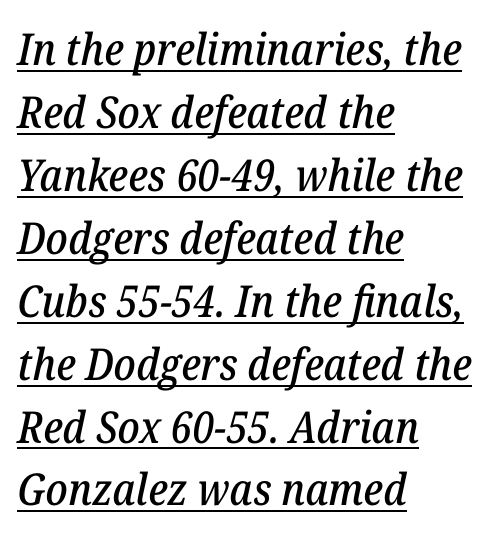
Is there much room between lines? A standard amount, neither cramped nor airy. You can see a thin bar hugging the bottom of the glyphs. The setting favours the left margin, as ordinary paragraphs usually do. Does the lettering tilt? It does — this is italic. The tracking reads as untouched default to a designer's eye. Serifs: yes, visible at the terminals of the letterforms.
